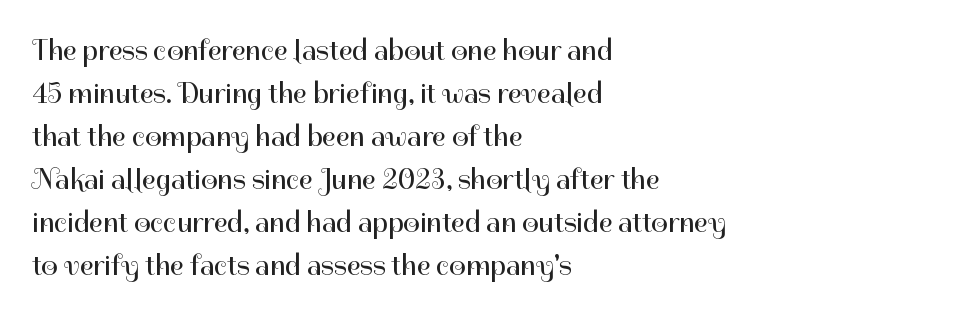
Q: Is the text bold? A: No.
Q: Is the text italic (slanted)? A: No, it is upright.
Q: Is the typeface a serif or a sans-serif typeface? A: Sans-serif.
Q: Is the text underlined? A: No.
Q: How is the paragraph aligned? A: Left-aligned.
Q: Is the spacing between letters normal or unusually wide? A: Normal.
Q: Is the spacing between lines tight, normal or loose? A: Normal.
Q: Width (condensed, normal, or wide)? A: Normal.
Q: Stroke contrast? A: High.
Q: x-height? A: Medium.
Q: Monospaced? A: No.
